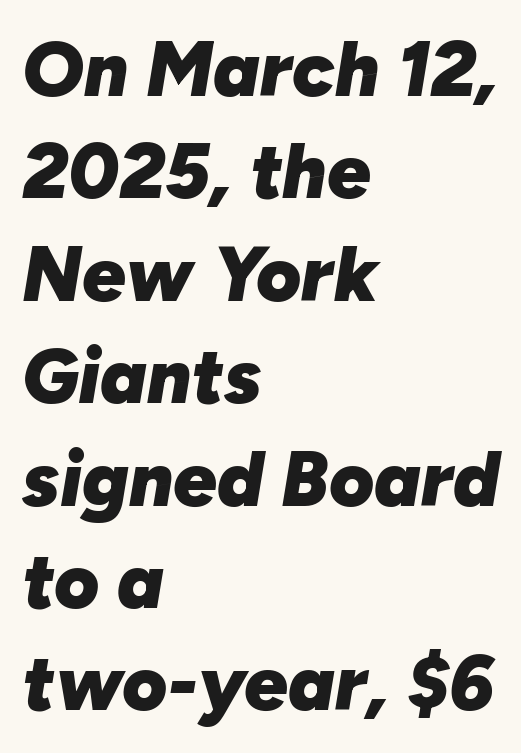
The image shows 77 px heavy type, italic (leaning right); set left-aligned, normal line spacing (1.33x), normal letter spacing, not underlined; low stroke contrast and a medium x-height.
